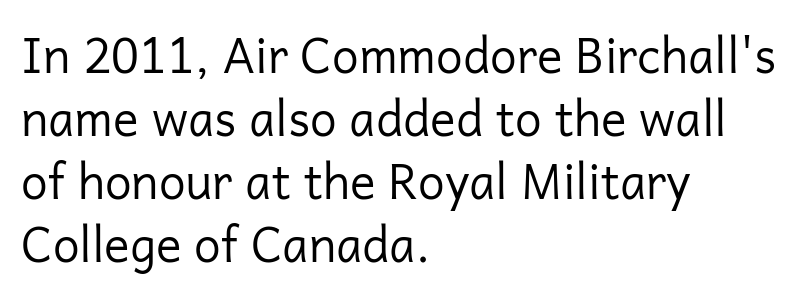
The ragged edge is on the right, which tells us the setting is flush left. Type style note: lacks serifs. A typesetter would call this zero additional tracking. The strokes are not fattened; the text isn't bold. Clear beneath every line of the passage.
